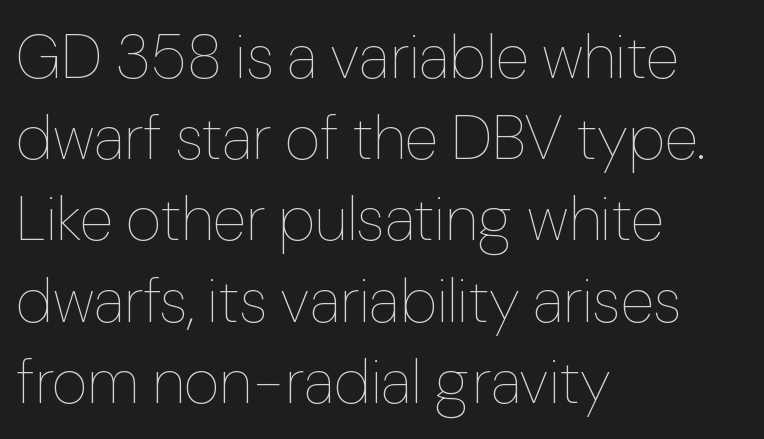
The horizontal fit of the characters is conventional and even. The letterforms sit at book weight or below. Each line starts at the same left margin while the right side varies. This is the regular roman posture of the typeface. These lines sit exactly where default settings would place them.
